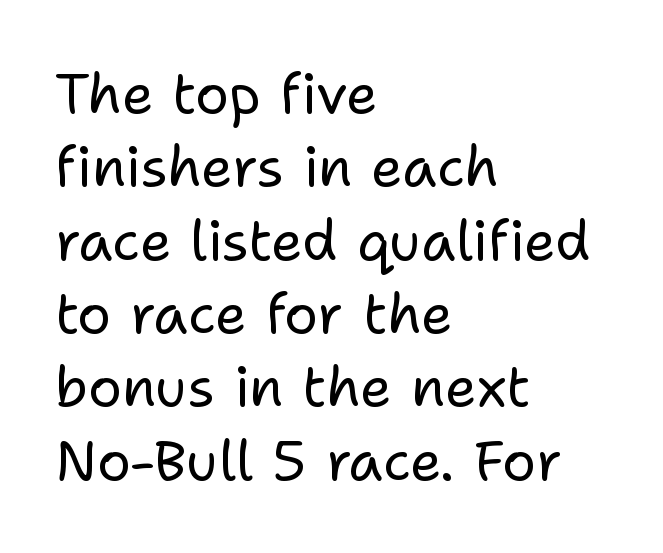
Q: Is the text bold? A: No.
Q: Is the text italic (slanted)? A: No, it is upright.
Q: Is the typeface a serif or a sans-serif typeface? A: Sans-serif.
Q: Is the text underlined? A: No.
Q: How is the paragraph aligned? A: Left-aligned.
Q: Is the spacing between letters normal or unusually wide? A: Normal.
Q: Is the spacing between lines tight, normal or loose? A: Normal.
Q: Width (condensed, normal, or wide)? A: Normal.
Q: Stroke contrast? A: Low.
Q: x-height? A: Medium.
Q: Monospaced? A: No.
